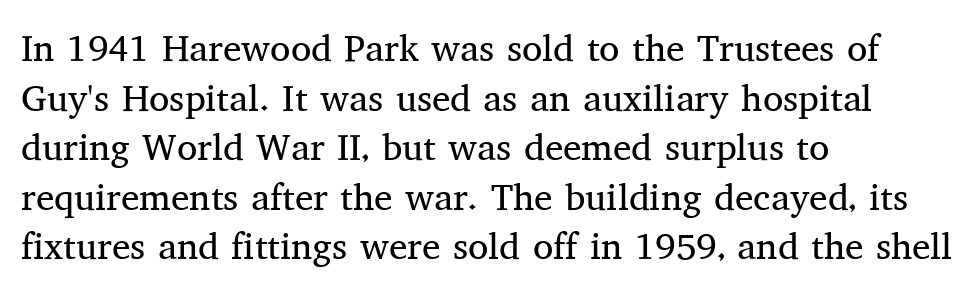
The image shows 37 px regular-weight serif type, upright; set left-aligned, normal line spacing (1.34x), normal letter spacing, not underlined; medium stroke contrast and a medium x-height.
